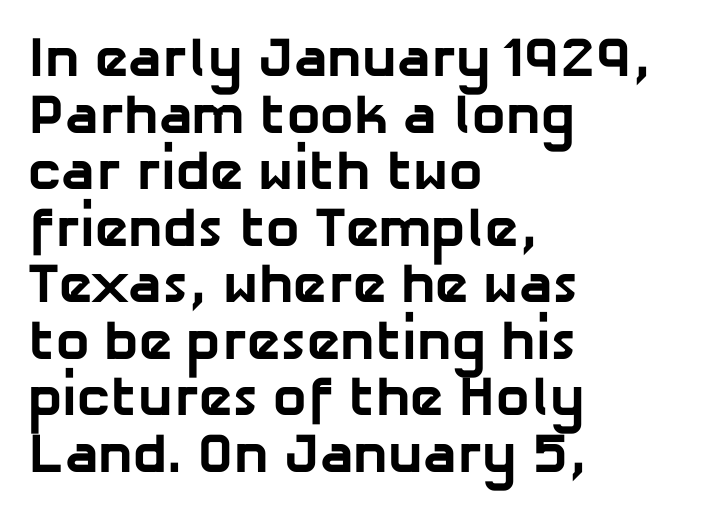
Nothing sits at the stroke ends, so this counts as sans-serif. The lines are packed closely together with very little leading. Strong, thick strokes mark this as bold type. In CSS terms this would be text-align: left. The tracking reads as untouched default to a designer's eye.
